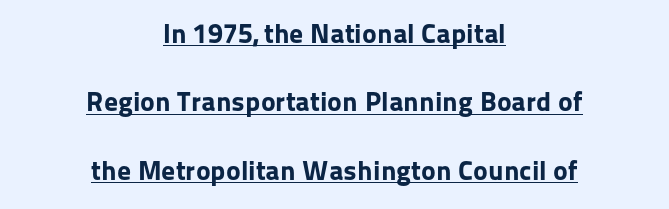
{"serif": "no", "italic": "no", "bold": "yes", "weight": "bold", "width": "normal", "stroke_contrast": "low", "x_height": "medium", "monospaced": "no", "underline": "yes", "align": "center", "line_spacing": "loose", "line_spacing_ratio": 2.44, "letter_spacing": "normal", "letter_spacing_em": 0.0, "glyph_px": 28}
